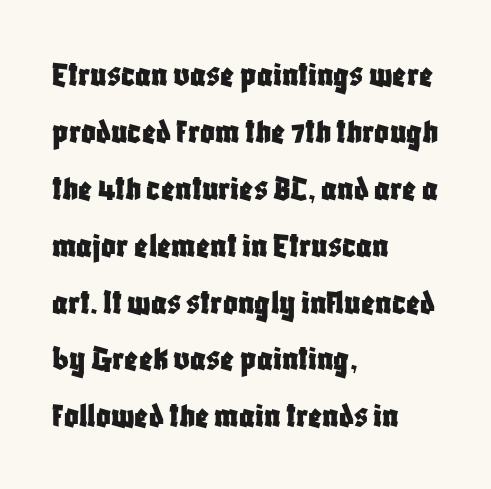
The image shows 36 px condensed sans-serif type, upright; set left-aligned, normal line spacing (1.58x), normal letter spacing, not underlined; low stroke contrast and a large x-height.
